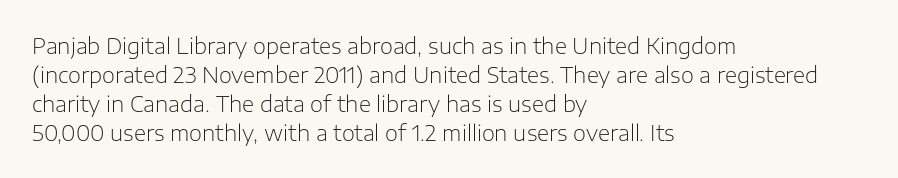
Letters rest on an invisible, unmarked baseline. Heaviness? Minimal to ordinary, like unemphasized prose. The rendering anchors every line to the left-hand side. The line-height multiplier appears to be the usual default.
